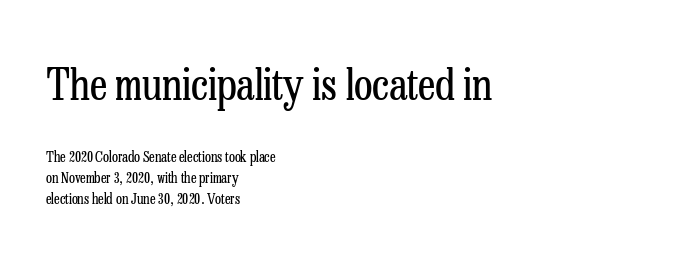
The block of text has a typical density, with ordinary space between rows. These lines are rendered in a variable-pitch font. Ascenders rise straight up at ninety degrees. The emphasis by scale lands on block number one, above. Heaviness? Minimal to ordinary, like unemphasized prose. The foot of each line stays bare and open.
